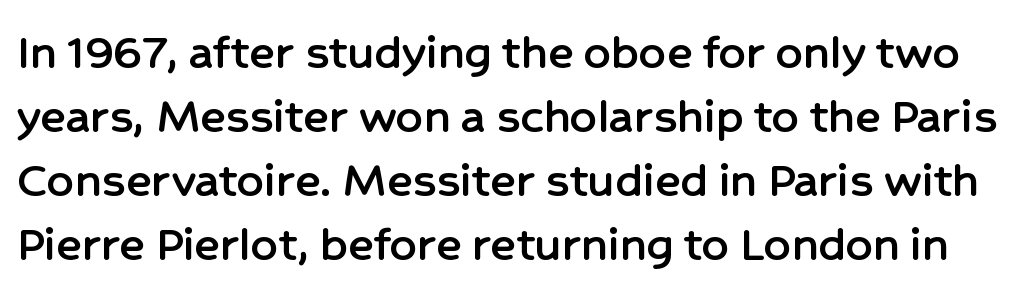
The image shows 53 px sans-serif type, upright; set line spacing 1.21x, normal letter spacing, not underlined; low stroke contrast and a medium x-height.
